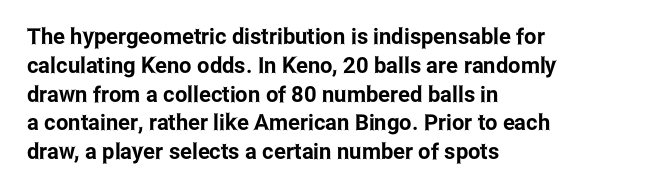
The image shows 22 px text type, upright; set left-aligned, normal line spacing (1.31x), normal letter spacing, not underlined.
